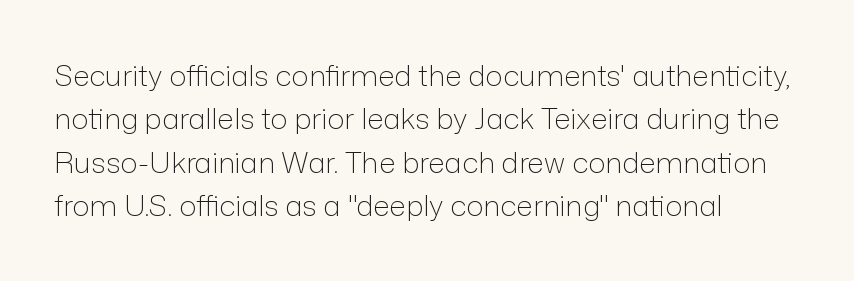
{"serif": "no", "italic": "no", "bold": "no", "weight": "light", "width": "normal", "stroke_contrast": "low", "x_height": "medium", "monospaced": "no", "underline": "no", "align": "left", "line_spacing": "normal", "line_spacing_ratio": 1.5, "letter_spacing": "normal", "letter_spacing_em": 0.0, "glyph_px": 29}
